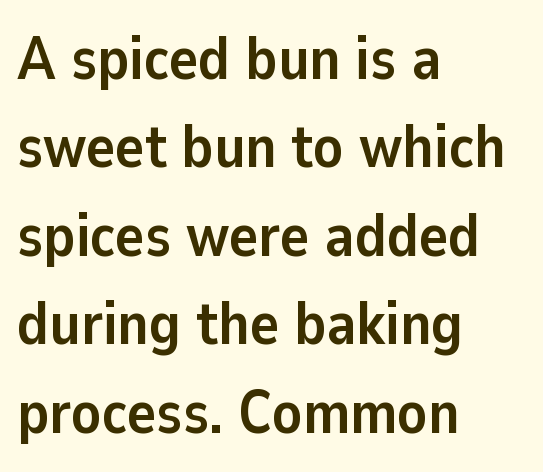
Clear beneath every line of the passage. Where is the straight margin? On the left. Proportional: the letters do not fall into vertical columns. Regarding serifs, this sample does without them. The gaps between neighbouring characters are ordinary and unremarkable.
